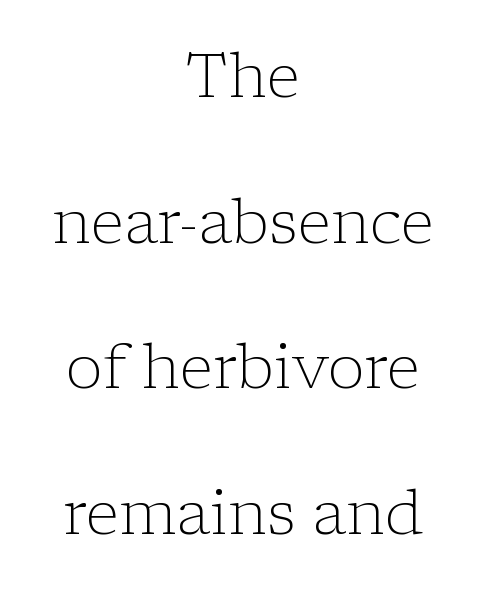
{"serif": "yes", "italic": "no", "bold": "no", "weight": "light", "width": "normal", "stroke_contrast": "low", "x_height": "medium", "monospaced": "no", "underline": "no", "align": "center", "line_spacing": "loose", "line_spacing_ratio": 2.35, "letter_spacing": "normal", "letter_spacing_em": 0.0, "glyph_px": 62}
